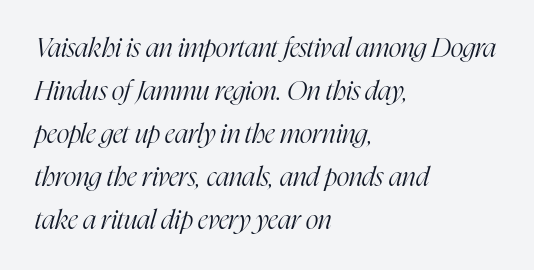
Q: Is the text bold? A: No.
Q: Is the text italic (slanted)? A: Yes, it leans right by about 16 degrees.
Q: Is the text underlined? A: No.
Q: How is the paragraph aligned? A: Left-aligned.
Q: Is the spacing between letters normal or unusually wide? A: Normal.
Q: Is the spacing between lines tight, normal or loose? A: Normal.
